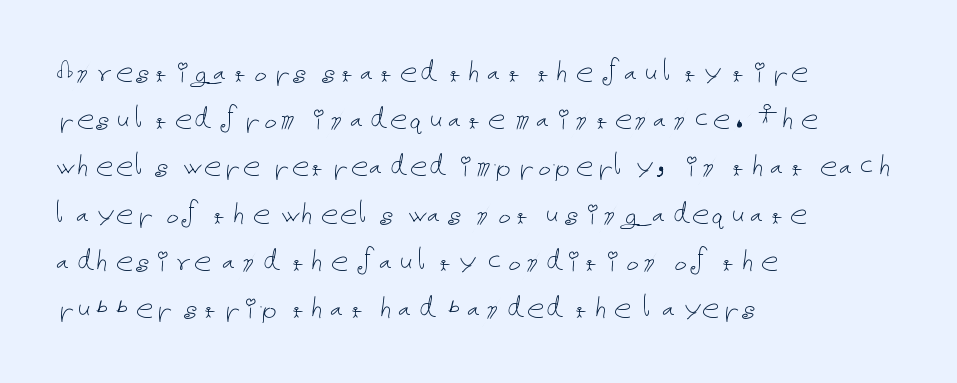
Posture: upright roman. Each new line begins a customary step beneath the previous one. No extra ink here — the face is not bold. Has an underline been added? It has not. The paragraph has a hard left edge and a soft right edge. Tracking here is standard; glyphs follow each other at the usual distance.
